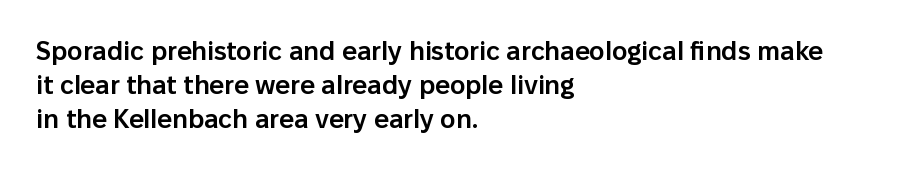
{"italic": "no", "bold": "semi", "underline": "no", "align": "left", "line_spacing": "normal", "line_spacing_ratio": 1.3, "letter_spacing": "normal", "letter_spacing_em": 0.0, "glyph_px": 26}
